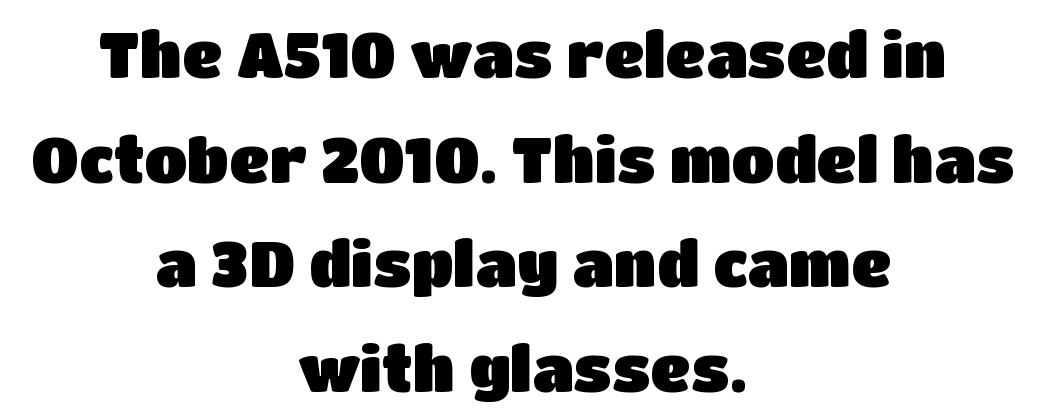
The image shows 63 px sans-serif type, upright; set centered, normal line spacing (1.66x), normal letter spacing, not underlined; low stroke contrast and a large x-height.
